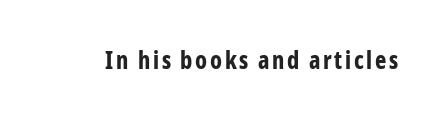
{"italic": "no", "bold": "yes", "underline": "no", "glyph_px": 24}
